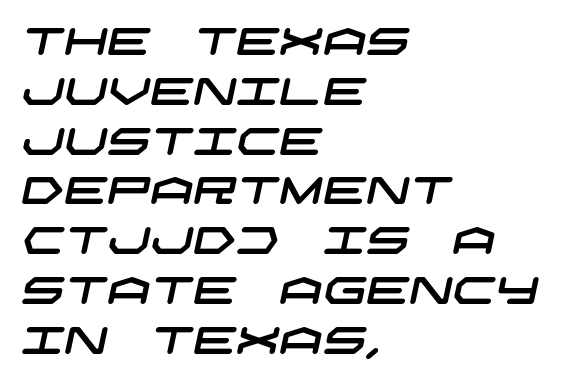
The image shows 38 px wide sans-serif type; set left-aligned, normal line spacing (1.31x), normal letter spacing, not underlined; low stroke contrast and a large x-height.
